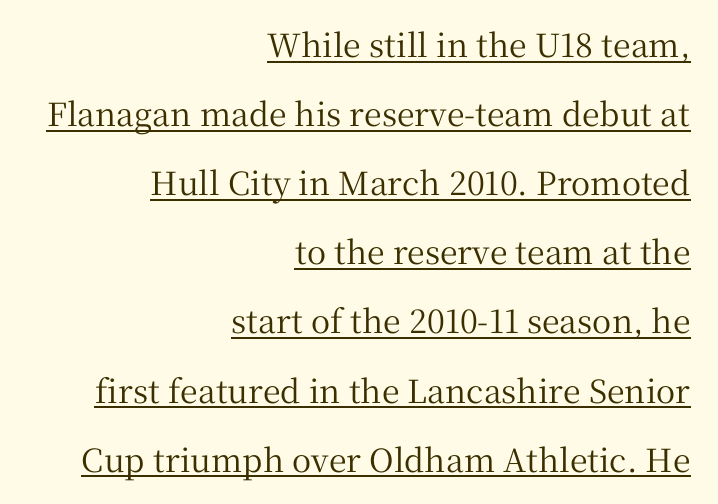
These lines were composed using upright roman letters. You could not count columns in this text — the font is proportionally spaced. Horizontally, the lines are justified to the trailing edge only. Underlined type. The designer went with a serif here, giving each stem small feet. Caption: standard tracking, unaltered.
